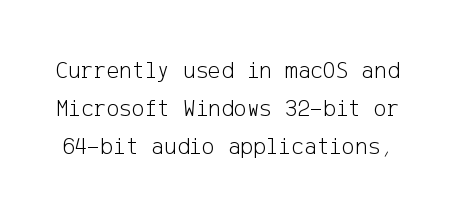
Vertical spacing — default. The passage shown is not bold in any degree. A bare baseline throughout the passage. You can tell it's not italic because the verticals are truly vertical. Compared with typical body copy, the letter spacing here is the same.
